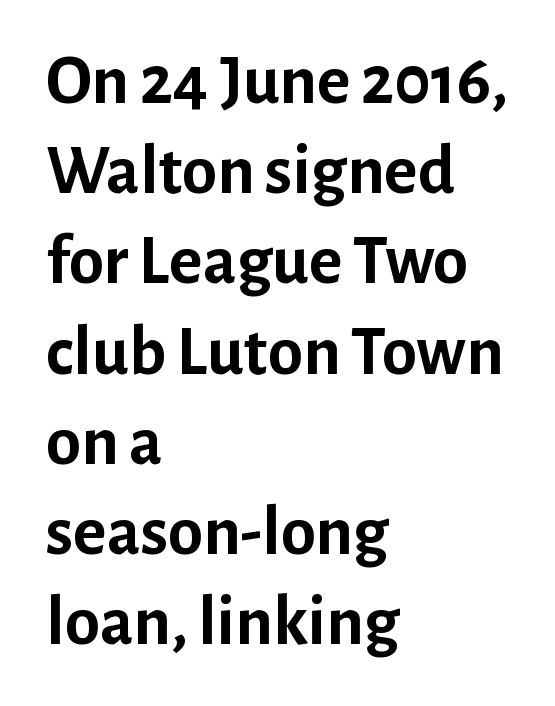
Nope, not italic — everything's standing straight. How would I describe the line gaps? Plain and ordinary. The face used here is a sans, in the tradition of grotesques and geometrics. Is the block centered? No — it sits flush against the left margin. You could not count columns in this text — the font is proportionally spaced. What stands out about the letter spacing? Nothing — it is the standard amount.
